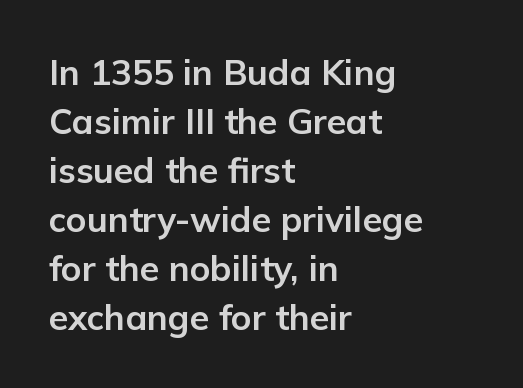
Q: Is the text bold? A: Yes.
Q: Is the text italic (slanted)? A: No, it is upright.
Q: Is the typeface a serif or a sans-serif typeface? A: Sans-serif.
Q: Is the text underlined? A: No.
Q: How is the paragraph aligned? A: Left-aligned.
Q: Is the spacing between letters normal or unusually wide? A: Normal.
Q: Is the spacing between lines tight, normal or loose? A: Normal.
Q: Width (condensed, normal, or wide)? A: Normal.
Q: Stroke contrast? A: Low.
Q: x-height? A: Medium.
Q: Monospaced? A: No.
